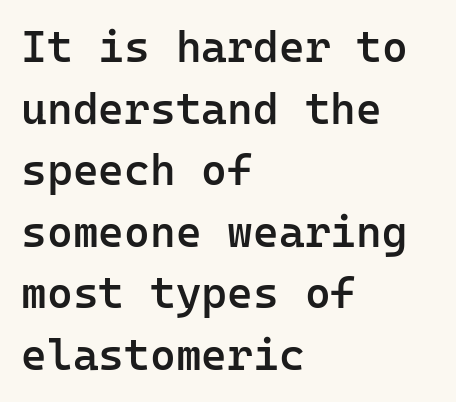
Q: Is the text bold? A: Semi-bold.
Q: Is the text italic (slanted)? A: No, it is upright.
Q: Is the typeface a serif or a sans-serif typeface? A: Sans-serif.
Q: Is the text underlined? A: No.
Q: How is the paragraph aligned? A: Left-aligned.
Q: Is the spacing between letters normal or unusually wide? A: Normal.
Q: Is the spacing between lines tight, normal or loose? A: Normal.
Q: Width (condensed, normal, or wide)? A: Normal.
Q: Stroke contrast? A: Low.
Q: x-height? A: Medium.
Q: Monospaced? A: Yes.
